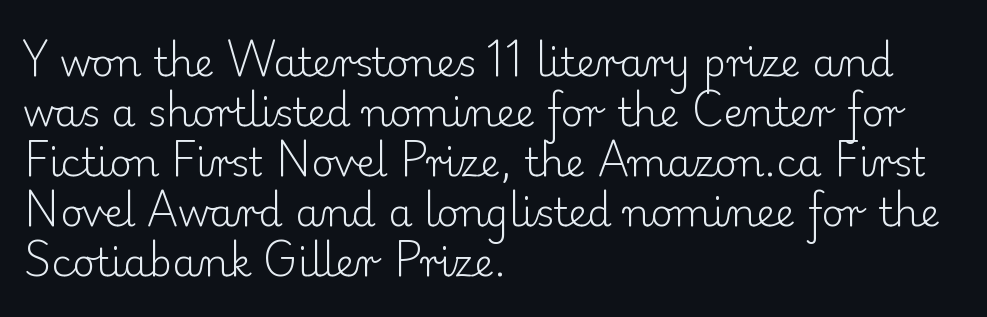
This rendering leaves character spacing at its baseline value. A bare baseline throughout the passage. Style check: upright.
